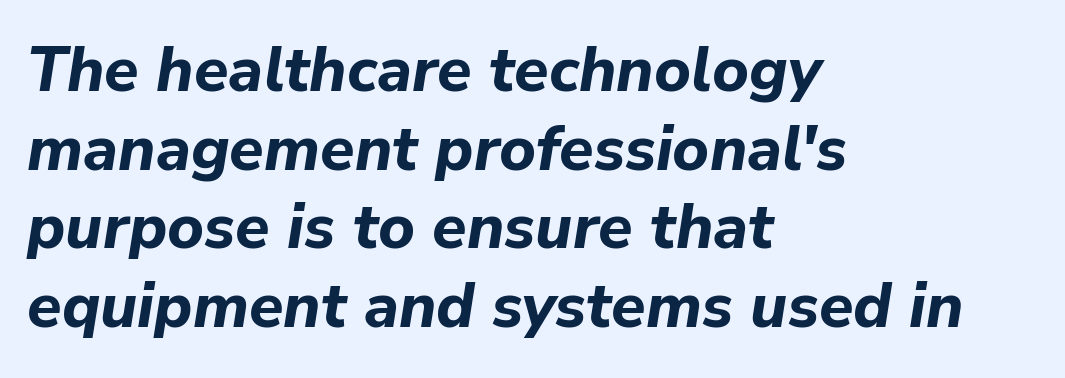
Summary of vertical rhythm: regular, with standard interline spacing. These lines carry a lot of weight — the face is fully bold. If you drew a line through each stem, it would be angled. Each letter keeps its own natural width here, so spacing adapts to shape. The strip under each line holds only bare page.
